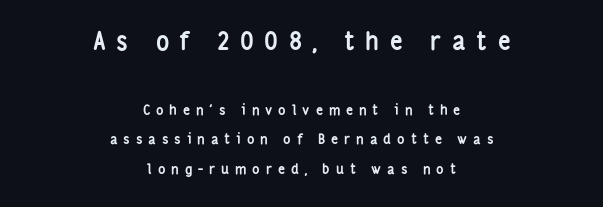
The image shows 25 px bold type, upright; set centered, loose line spacing (2.11x), unusually wide letter spacing (+0.42 em), not underlined; the first (top) block is 1.79x larger.
